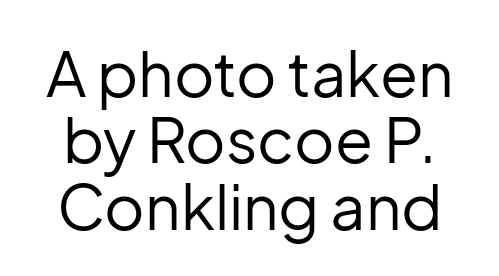
In terms of posture, this sample is upright. Interline gaps are noticeably narrow in this sample. Stems and bowls with no extra thickness — not bold. Do the characters align in a grid? No, the font is proportional.
